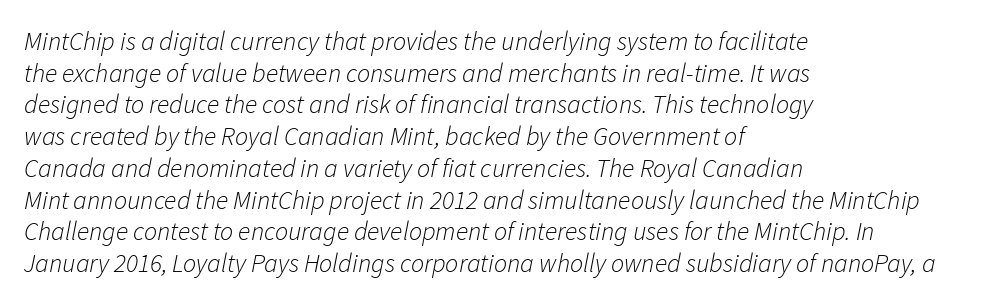
Is the letter spacing exaggerated? No — it looks like the ordinary default. This rendering uses left alignment, leaving the right contour irregular. Stems here are at most as thick as an everyday book face. Bare-footed words on every line.
